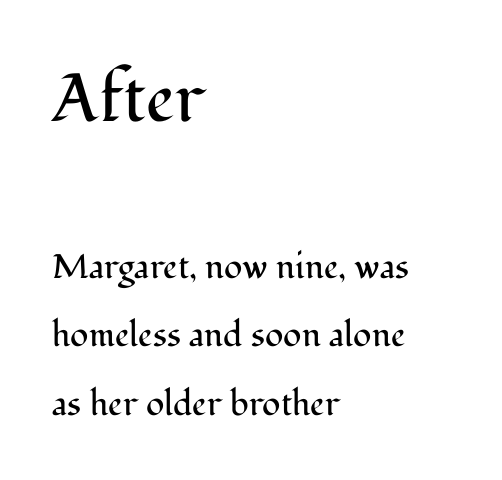
The image shows 68 px regular-weight serif type, upright; set left-aligned, loose line spacing (2.01x), normal letter spacing, not underlined; the first (top) block is 2.0x larger; medium stroke contrast and a medium x-height.
